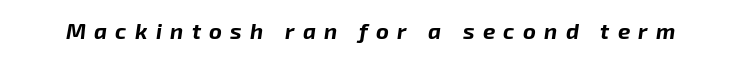
{"italic": "yes", "lean": "right", "slant_degrees": 8, "bold": "yes", "underline": "no", "letter_spacing": "wide", "letter_spacing_em": 0.38, "glyph_px": 22}
